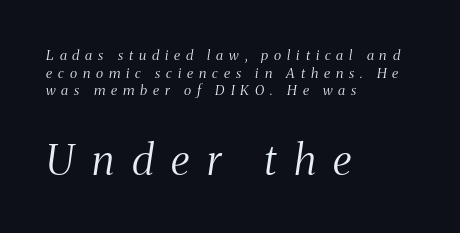
{"serif": "yes", "italic": "yes", "lean": "right", "slant_degrees": 8, "bold": "no", "weight": "light", "width": "condensed", "stroke_contrast": "medium", "x_height": "medium", "monospaced": "no", "underline": "no", "align": "left", "line_spacing": "normal", "line_spacing_ratio": 1.26, "letter_spacing": "wide", "letter_spacing_em": 0.42, "larger_block": "second", "size_ratio": 3.0, "glyph_px": 42}
